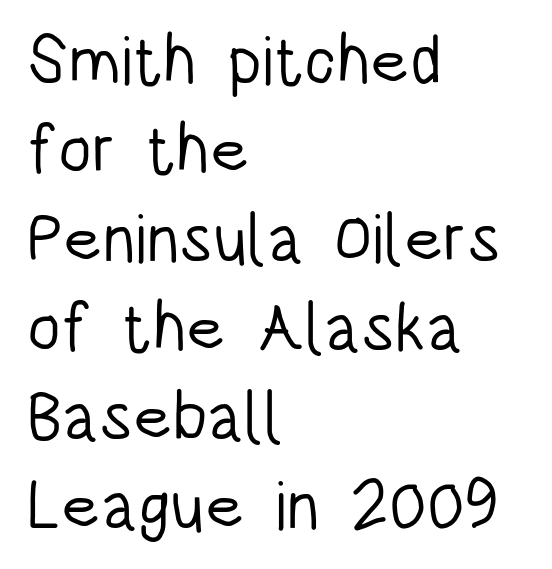
{"serif": "no", "italic": "no", "bold": "no", "weight": "light", "width": "condensed", "stroke_contrast": "low", "x_height": "large", "monospaced": "no", "underline": "no", "align": "left", "line_spacing": "normal", "line_spacing_ratio": 1.31, "letter_spacing": "normal", "letter_spacing_em": 0.0, "glyph_px": 68}
